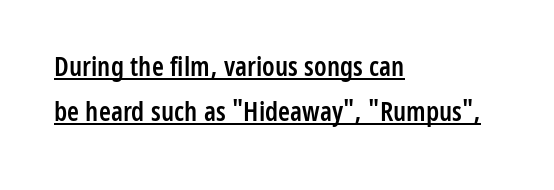
The image shows 27 px text type, upright; set left-aligned, normal line spacing (1.65x), normal letter spacing, underlined.
